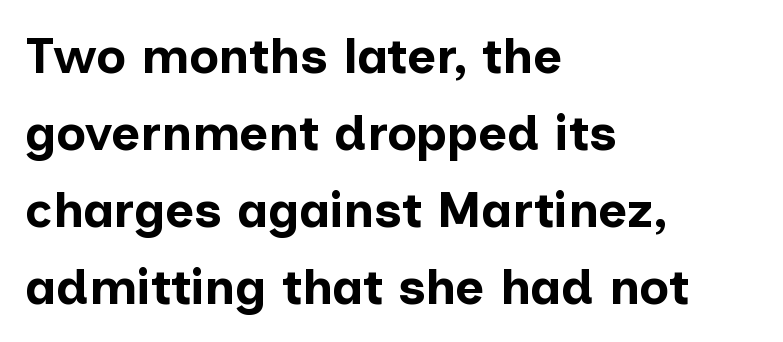
These lines keep a tight, regular rhythm from letter to letter. The characters display no serif detailing; their extremities are plain. Horizontal alignment here is leftward, the default for most running prose. This sample keeps an unexceptional amount of space between lines. The passage shown is emphatically bold.
